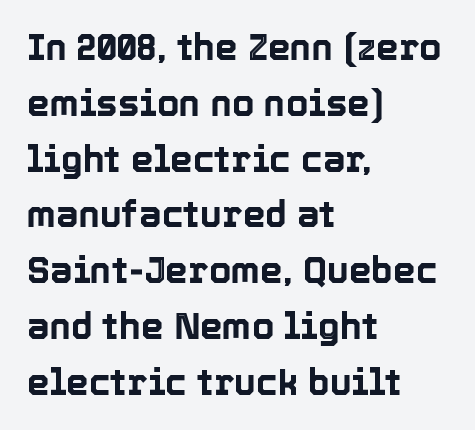
The image shows 36 px text type, upright; set left-aligned, normal line spacing (1.55x), normal letter spacing, not underlined; a medium x-height.
